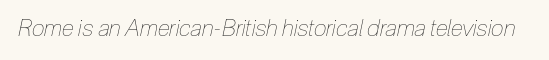
The image shows 23 px text type, italic (leaning right); set normal letter spacing, not underlined.
